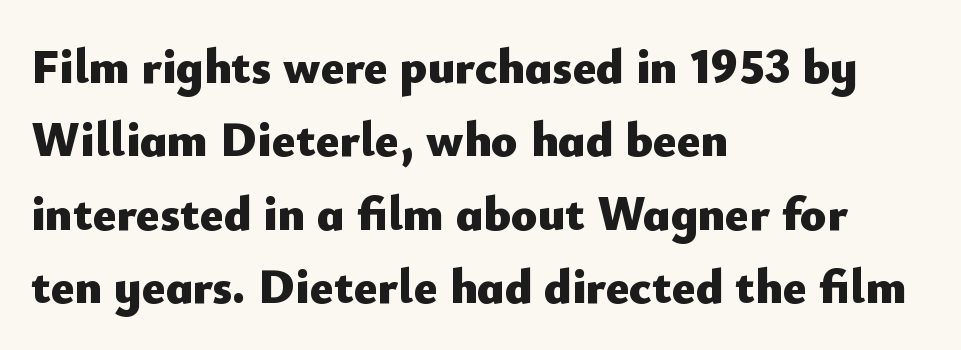
Baseline-to-baseline distance is the conventional proportion of letter height. Every letter is thick-stroked: bold, no question. Every row of glyphs begins at an identical x-position on the left. The type is set solid horizontally, with unmodified tracking. A bare baseline throughout the passage. The rendering uses natural spacing where letterforms have individual widths.
